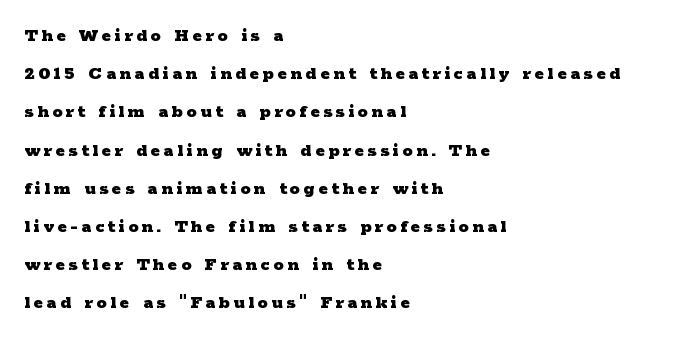
The typesetting leans heavy: a genuine bold. No word sits above an underline. Style check: upright. The text block is weighted toward the left margin, trailing off unevenly rightward. This block would shrink considerably if given ordinary leading; it's expanded now.
